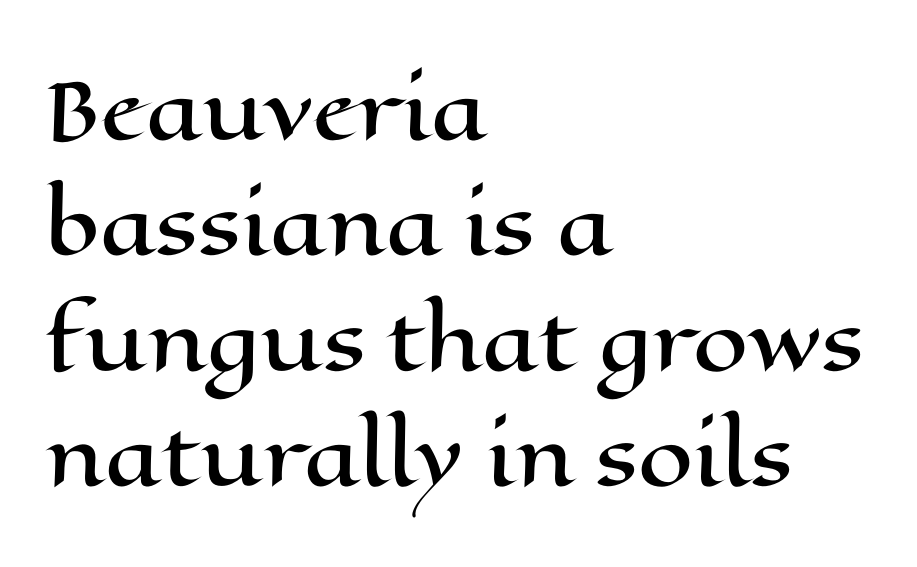
The image shows 79 px wide type, upright; set left-aligned, normal line spacing (1.46x), normal letter spacing, not underlined; high stroke contrast and a medium x-height.
